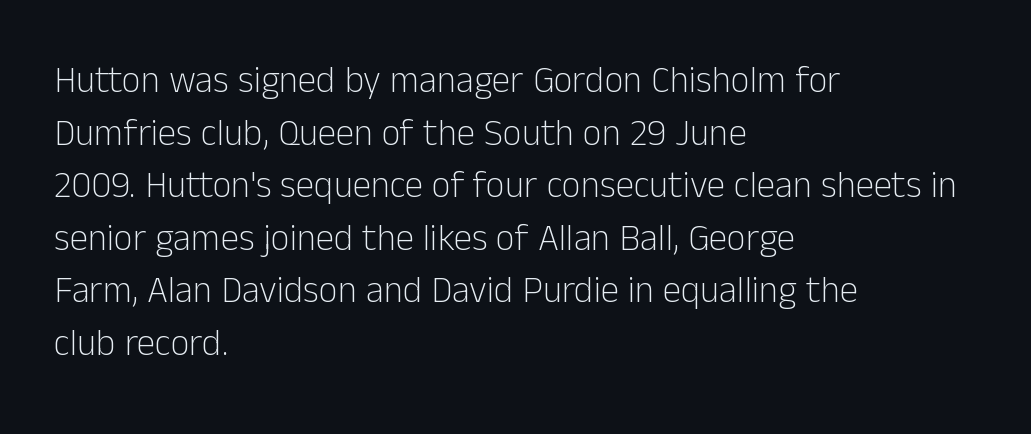
Compared with a typical body face, this is equally light or lighter still. These lines sit exactly where default settings would place them. The space beneath each line is pristine and unruled. If you drew a line through each stem, it would be perfectly vertical. All the whitespace from short lines collects on the right. The letters advance in unequal steps, a hallmark of proportional type.
